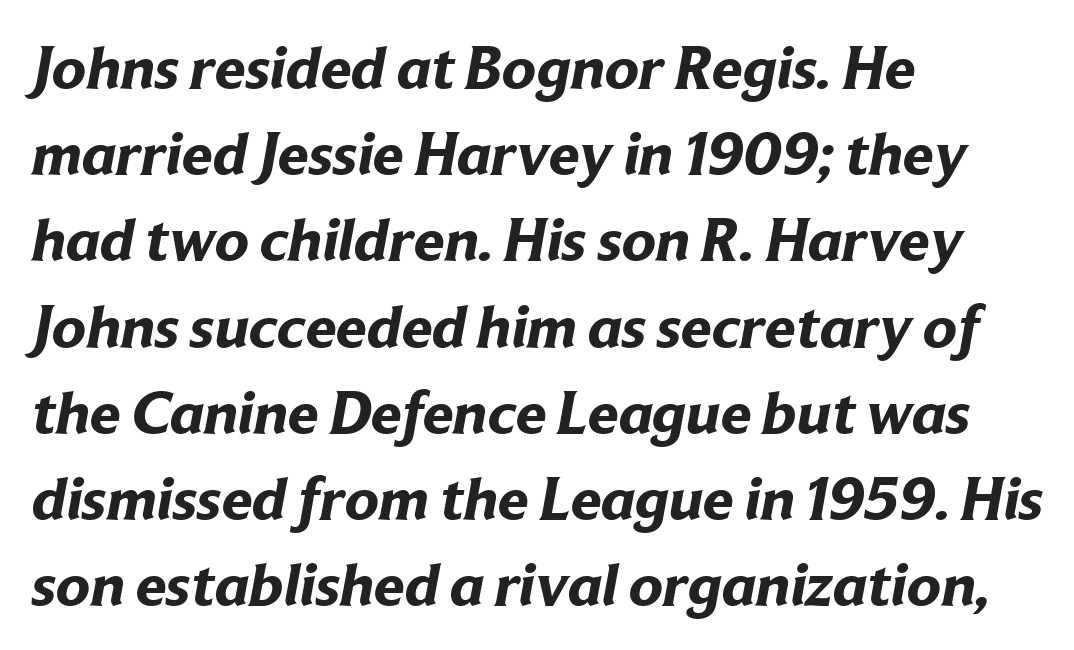
{"serif": "no", "bold": "yes", "weight": "bold", "width": "normal", "stroke_contrast": "low", "x_height": "medium", "monospaced": "no", "underline": "no", "align": "left", "line_spacing": "normal", "line_spacing_ratio": 1.39, "letter_spacing": "normal", "letter_spacing_em": 0.0, "glyph_px": 62}
